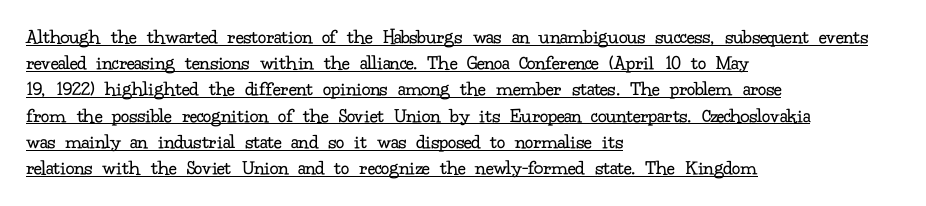
{"italic": "no", "bold": "no", "underline": "yes", "align": "left", "line_spacing": "normal", "line_spacing_ratio": 1.25, "letter_spacing": "normal", "letter_spacing_em": 0.0, "glyph_px": 21}
